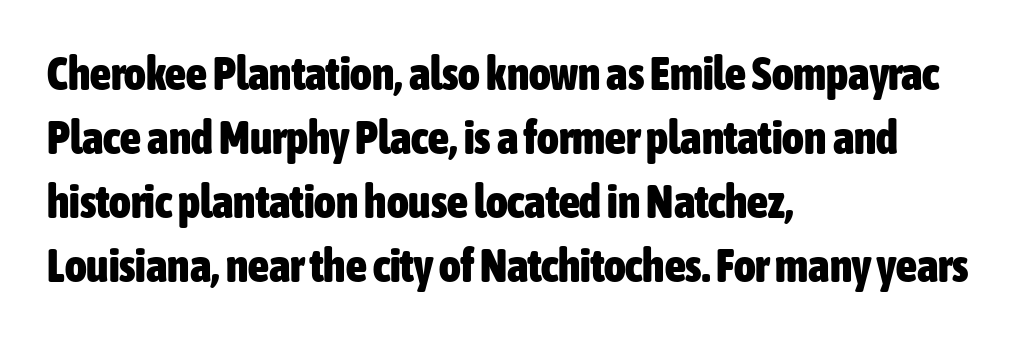
Every letter is thick-stroked: bold, no question. Notice how the stems are strictly vertical — no italics here. The text block is weighted toward the left margin, trailing off unevenly rightward. The letters sit at their default tracking, neither squeezed nor spread. Nobody drew a line under any word here. Notice how descenders clear the ascenders below comfortably — that's standard leading.
